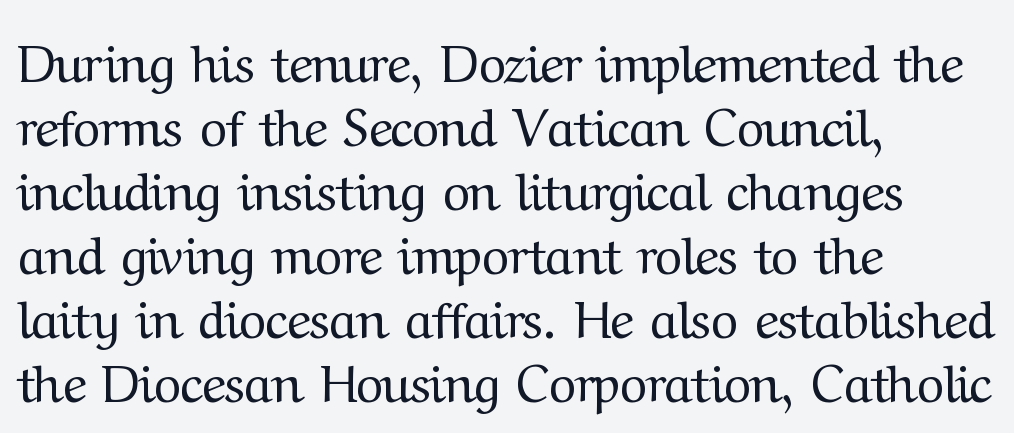
The image shows 52 px regular-weight serif type, upright; set left-aligned, line spacing 1.23x, normal letter spacing, not underlined; medium stroke contrast and a medium x-height.
